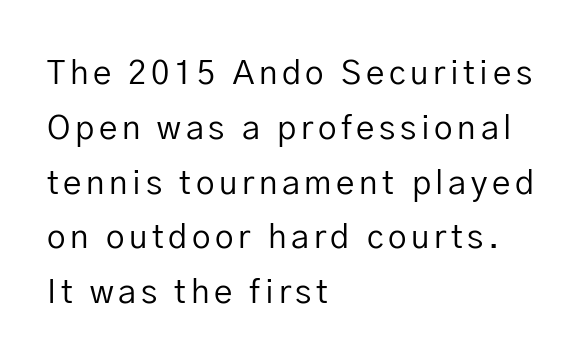
{"serif": "no", "italic": "no", "bold": "no", "weight": "regular", "width": "normal", "stroke_contrast": "low", "x_height": "medium", "monospaced": "no", "underline": "no", "align": "left", "line_spacing": "normal", "line_spacing_ratio": 1.66, "glyph_px": 33}
